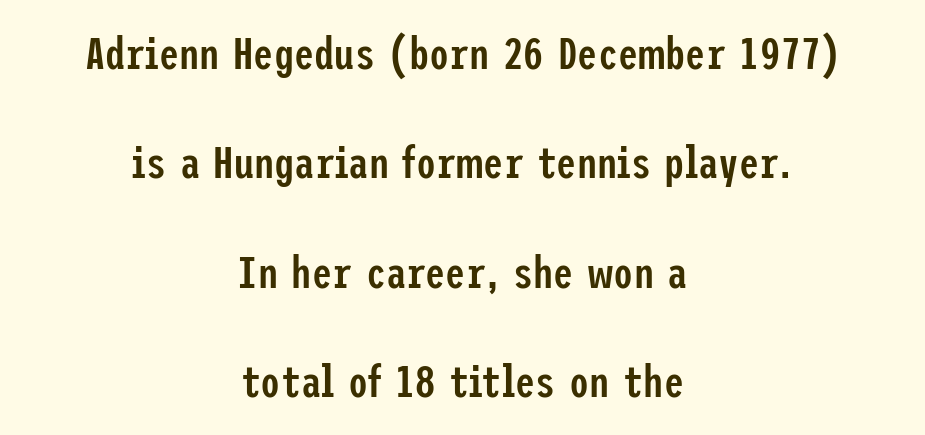
{"serif": "no", "italic": "no", "bold": "semi", "weight": "semibold", "width": "condensed", "stroke_contrast": "low", "x_height": "medium", "underline": "no", "align": "center", "line_spacing": "loose", "line_spacing_ratio": 2.43, "letter_spacing": "normal", "letter_spacing_em": 0.0, "glyph_px": 45}
